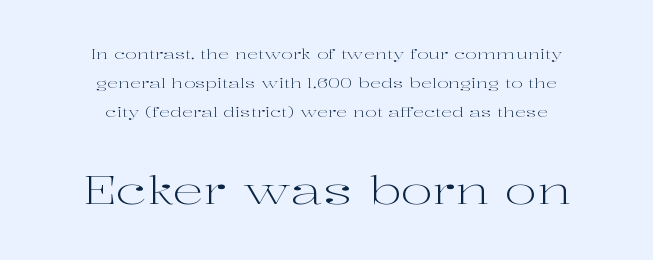
Q: Is the text bold? A: No.
Q: Is the text italic (slanted)? A: No, it is upright.
Q: Is the typeface a serif or a sans-serif typeface? A: Serif.
Q: Is the text underlined? A: No.
Q: How is the paragraph aligned? A: Centered.
Q: Is the spacing between letters normal or unusually wide? A: Normal.
Q: Is the spacing between lines tight, normal or loose? A: Loose.
Q: Which block of text is set in a larger size, the first (top) or the second (bottom)? A: The second (bottom) one.
Q: Width (condensed, normal, or wide)? A: Wide.
Q: Stroke contrast? A: High.
Q: x-height? A: Medium.
Q: Monospaced? A: No.
